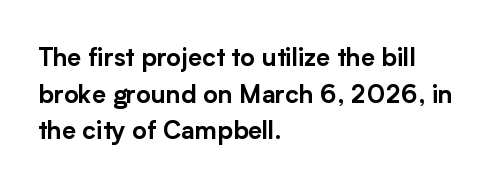
Q: Is the text italic (slanted)? A: No, it is upright.
Q: Is the text underlined? A: No.
Q: How is the paragraph aligned? A: Left-aligned.
Q: Is the spacing between letters normal or unusually wide? A: Normal.
Q: Is the spacing between lines tight, normal or loose? A: Normal.
